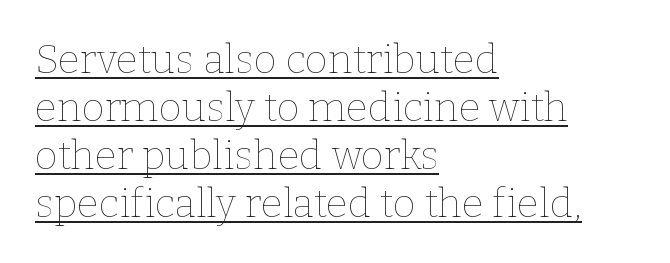
The lettering is marked with a stroke running underneath it. The letters look calm and open, with moderate or lighter stems. The typography opts for an upright posture over an oblique one. You could not count columns in this text — the font is proportionally spaced.
